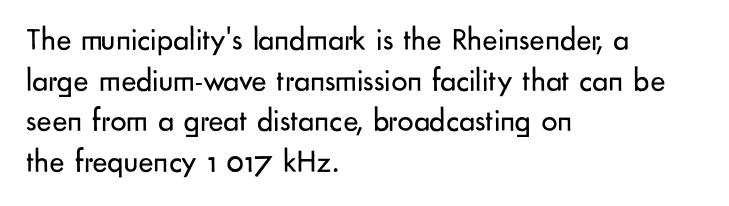
Q: Is the text bold? A: No.
Q: Is the text italic (slanted)? A: No, it is upright.
Q: Is the typeface a serif or a sans-serif typeface? A: Sans-serif.
Q: Is the text underlined? A: No.
Q: How is the paragraph aligned? A: Left-aligned.
Q: Is the spacing between letters normal or unusually wide? A: Normal.
Q: Is the spacing between lines tight, normal or loose? A: Normal.
Q: Width (condensed, normal, or wide)? A: Normal.
Q: Stroke contrast? A: Low.
Q: x-height? A: Small.
Q: Monospaced? A: No.
